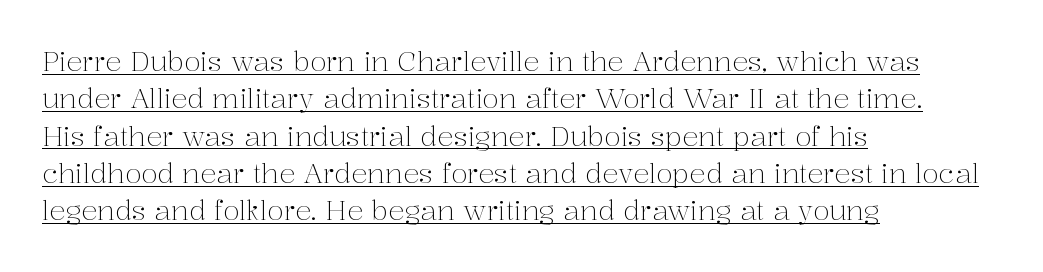
Emphasis is given by a line drawn under the lettering. If you drew a line through each stem, it would be perfectly vertical. Is this a heavy cut? Hardly; it is regular or lighter. The paragraph has a hard left edge and a soft right edge. Summary of vertical rhythm: regular, with standard interline spacing. Inter-character spacing is left at the font's built-in metrics.
